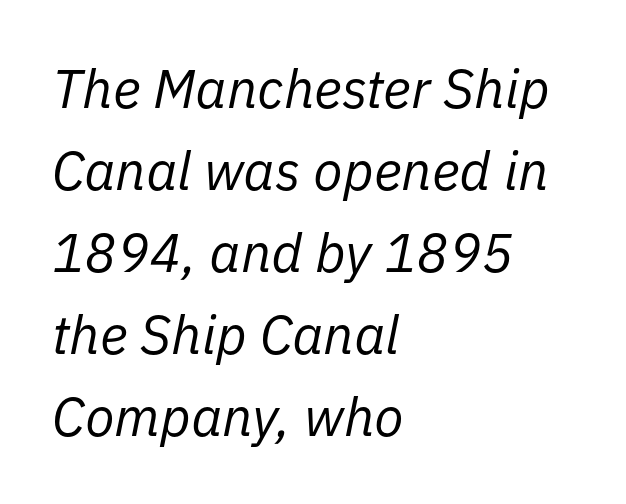
Each new line begins a customary step beneath the previous one. Short and long lines alike share a common starting point at left. The strip under each line holds only bare page. Does extra space separate the letters? No, they use regular spacing. Letters have the restrained weight of plain body copy at most.
